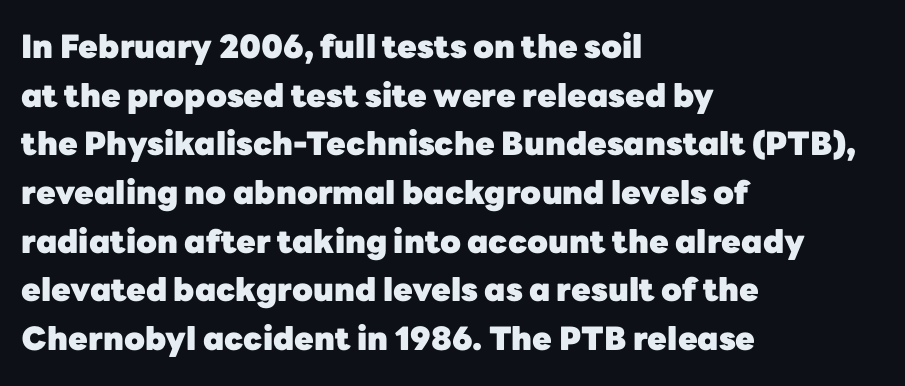
{"serif": "no", "italic": "no", "bold": "yes", "weight": "heavy", "width": "normal", "stroke_contrast": "low", "x_height": "medium", "monospaced": "no", "underline": "no", "align": "left", "line_spacing": "normal", "line_spacing_ratio": 1.52, "letter_spacing": "normal", "letter_spacing_em": 0.0, "glyph_px": 32}
